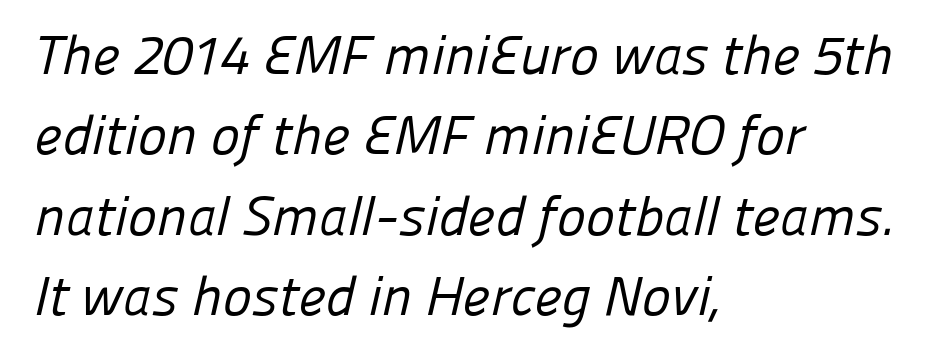
The face used here is rendered with its standard letterfit. These lines are composed in type without serifs. These lines are set flush left with a ragged right edge. On a weight scale, this lands at 450 or below. The passage shown is typed in a proportional face where columns would drift. Words float on clear page, feet unadorned.
